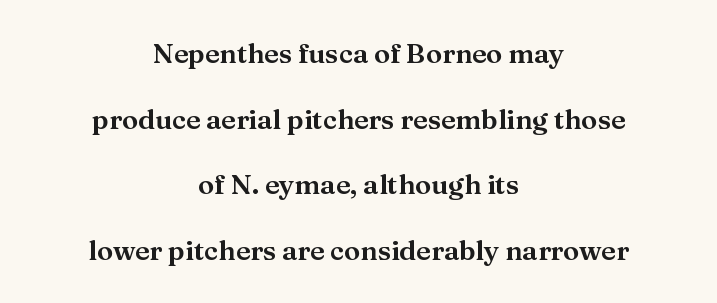
Is there much room between lines? Yes — plenty of vertical air separates them. Each row of text sits above clean, open space. The horizontal fit of the characters is conventional and even. You can tell it's not italic because the verticals are truly vertical.
